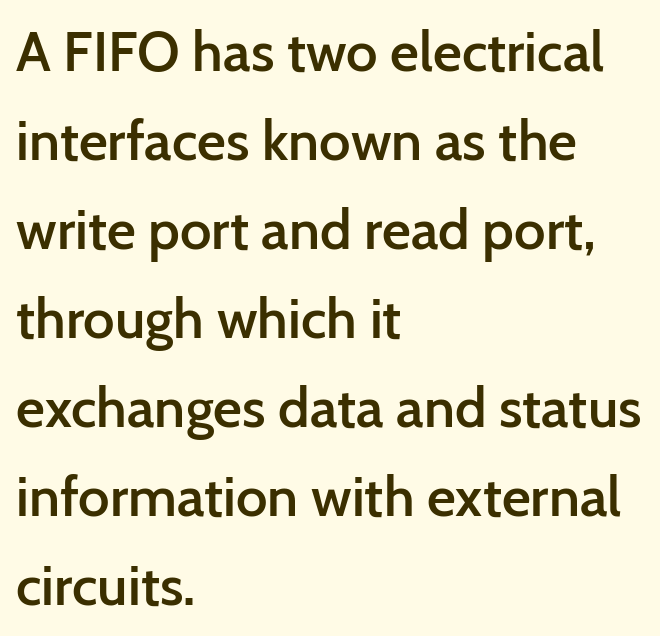
Compared with an ordinary text face, these strokes are moderately heavier — a semibold. The typesetter chose a ragged-right arrangement here. Tall strokes in this sample are plumb rather than angled. I'd call this a sans setting — the letters go barefoot. These lines sit exactly where default settings would place them. The passage shown is typed in a proportional face where columns would drift.
